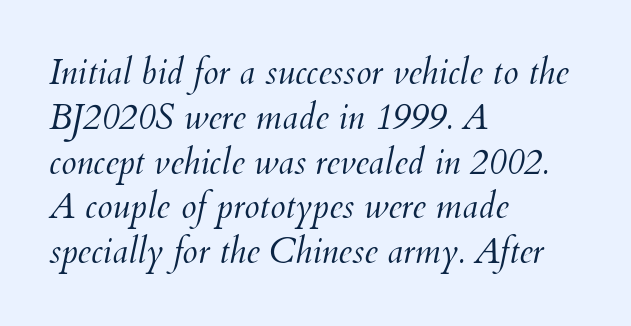
{"italic": "yes", "lean": "right", "slant_degrees": 12, "bold": "no", "weight": "light", "width": "normal", "stroke_contrast": "medium", "x_height": "small", "monospaced": "no", "underline": "no", "align": "left", "line_spacing": "normal", "line_spacing_ratio": 1.28, "letter_spacing": "normal", "letter_spacing_em": 0.0, "glyph_px": 35}
